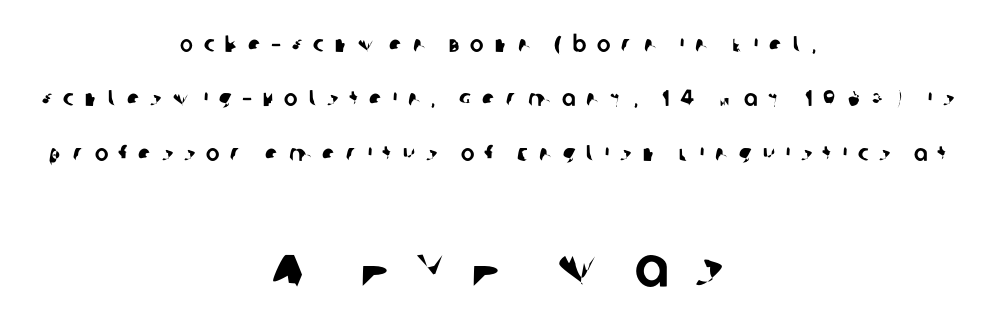
The image shows 57 px sans-serif type; set centered, loose line spacing (2.36x), unusually wide letter spacing (+0.46 em), not underlined; the second (bottom) block is 2.48x larger; low stroke contrast and a large x-height.
